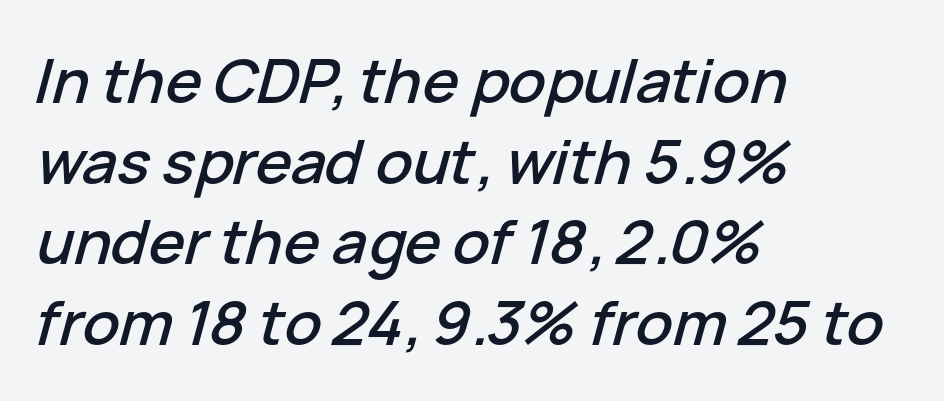
{"italic": "yes", "lean": "right", "slant_degrees": 15, "width": "normal", "stroke_contrast": "low", "x_height": "medium", "monospaced": "no", "underline": "no", "align": "left", "line_spacing": "normal", "line_spacing_ratio": 1.32, "letter_spacing": "normal", "letter_spacing_em": 0.0, "glyph_px": 61}
